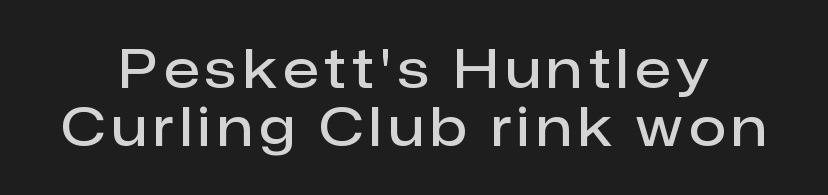
The image shows 53 px semibold sans-serif type, upright; set tight line spacing (1.09x), not underlined; low stroke contrast and a medium x-height.
